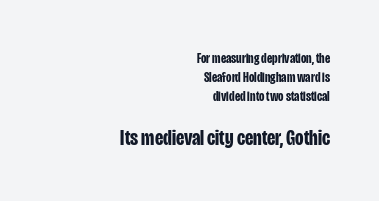
{"italic": "no", "bold": "yes", "underline": "no", "align": "right", "line_spacing": "normal", "line_spacing_ratio": 1.37, "letter_spacing": "normal", "letter_spacing_em": 0.0, "larger_block": "second", "size_ratio": 1.57, "glyph_px": 22}
